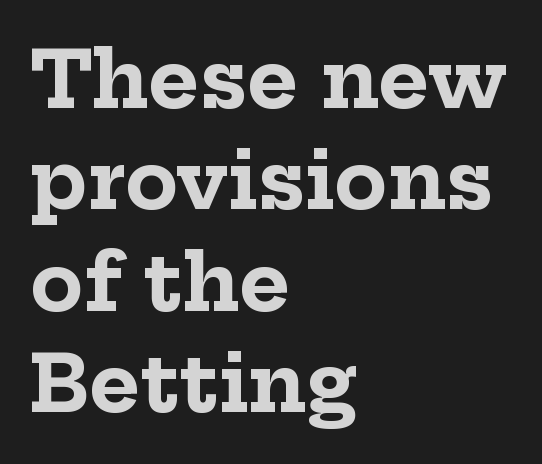
Q: Is the text bold? A: Yes.
Q: Is the text italic (slanted)? A: No, it is upright.
Q: Is the typeface a serif or a sans-serif typeface? A: Serif.
Q: Is the text underlined? A: No.
Q: How is the paragraph aligned? A: Left-aligned.
Q: Is the spacing between letters normal or unusually wide? A: Normal.
Q: Is the spacing between lines tight, normal or loose? A: Normal.
Q: Width (condensed, normal, or wide)? A: Normal.
Q: Stroke contrast? A: Low.
Q: x-height? A: Medium.
Q: Monospaced? A: No.
